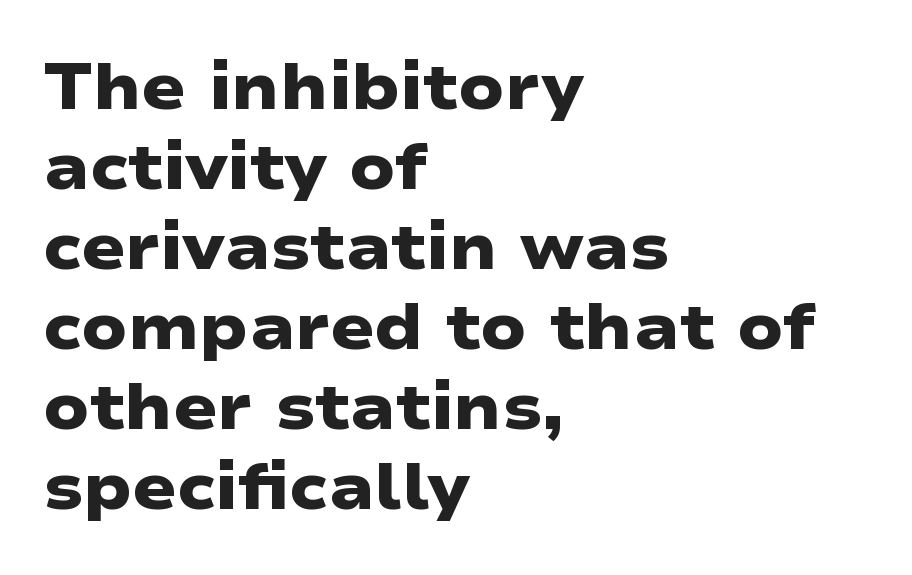
The image shows 65 px heavy, wide sans-serif type; set left-aligned, line spacing 1.23x, normal letter spacing, not underlined; low stroke contrast and a medium x-height.
